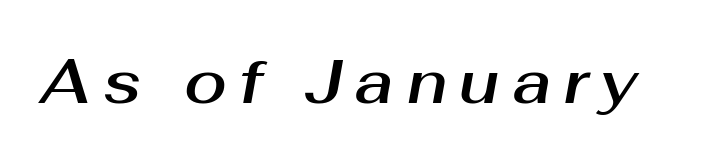
{"italic": "yes", "lean": "right", "slant_degrees": 10, "width": "normal", "stroke_contrast": "medium", "x_height": "medium", "monospaced": "no", "underline": "no", "letter_spacing": "wide", "letter_spacing_em": 0.2, "glyph_px": 62}
